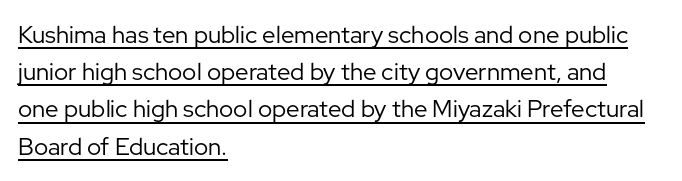
The image shows 24 px text type, upright; set left-aligned, normal line spacing (1.55x), normal letter spacing, underlined.
